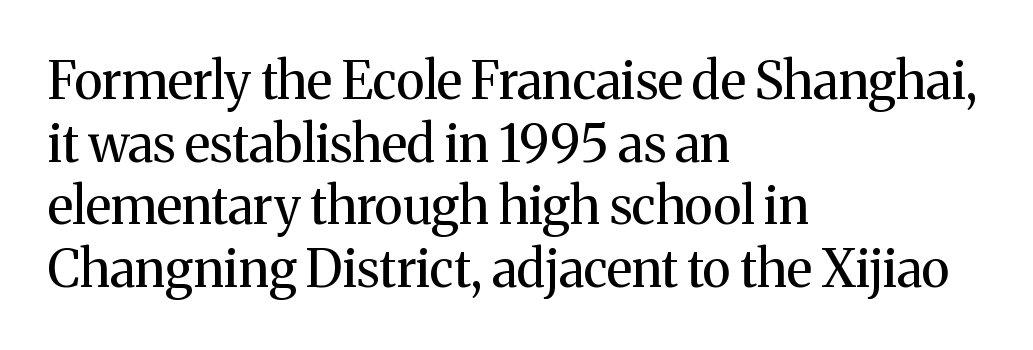
{"serif": "yes", "italic": "no", "bold": "no", "weight": "regular", "width": "normal", "stroke_contrast": "medium", "x_height": "medium", "monospaced": "no", "underline": "no", "align": "left", "line_spacing_ratio": 1.23, "letter_spacing": "normal", "letter_spacing_em": 0.0, "glyph_px": 51}
